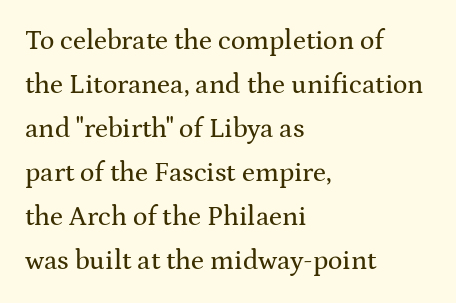
Q: Is the text italic (slanted)? A: No, it is upright.
Q: Is the text underlined? A: No.
Q: How is the paragraph aligned? A: Left-aligned.
Q: Is the spacing between letters normal or unusually wide? A: Normal.
Q: Is the spacing between lines tight, normal or loose? A: Normal.
